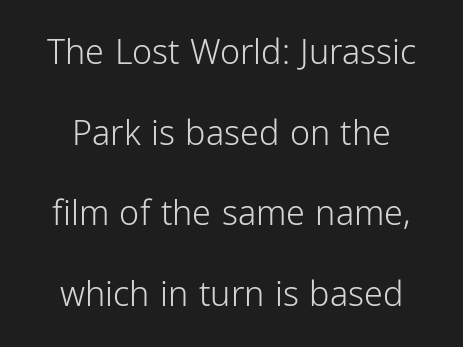
Bare-footed words on every line. Is there much room between lines? Yes — plenty of vertical air separates them. This reads as an unemphasized weight, regular at the heaviest. Tracking here is standard; glyphs follow each other at the usual distance. Alignment: centered. Note: no serifs on the glyphs.
